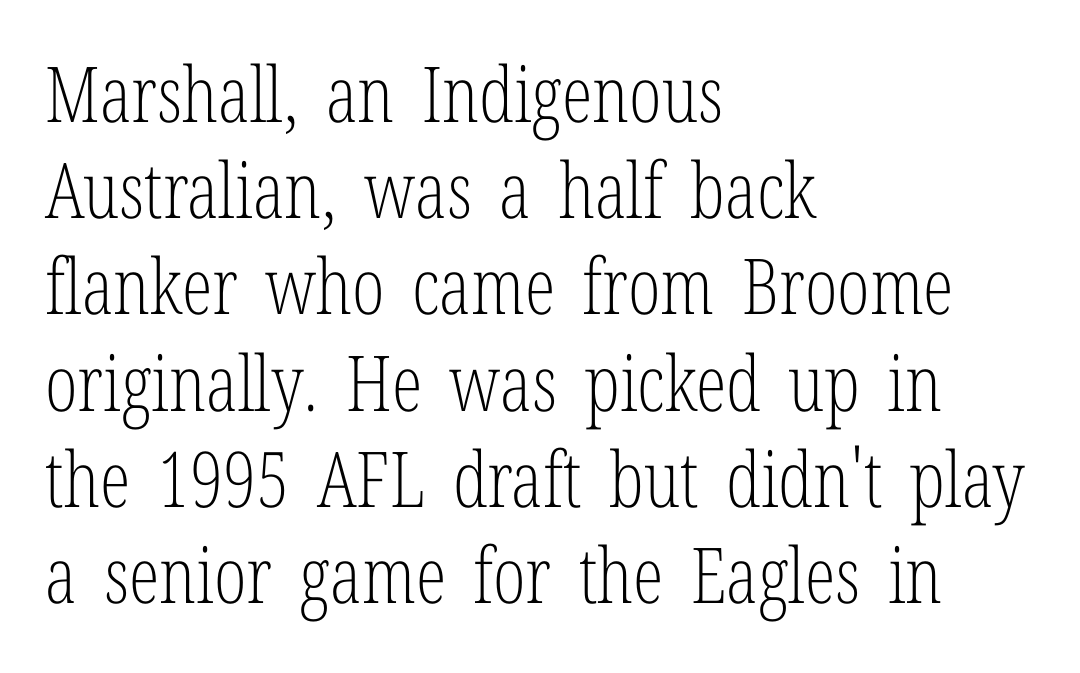
The area under the type is left untouched. This sample has the flowing, uneven cadence of proportional lettering. Tracking value appears to be zero — textbook default spacing. The rendering shows small feet on the letterforms — a serif design. The passage shown is not bold in any degree.
